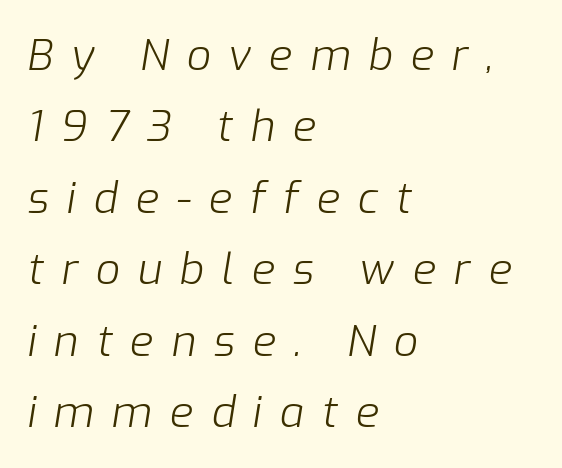
Q: Is the text bold? A: No.
Q: Is the text italic (slanted)? A: Yes, it leans right by about 9 degrees.
Q: Is the text underlined? A: No.
Q: How is the paragraph aligned? A: Left-aligned.
Q: Is the spacing between letters normal or unusually wide? A: Unusually wide.
Q: Is the spacing between lines tight, normal or loose? A: Normal.
Q: Width (condensed, normal, or wide)? A: Normal.
Q: Stroke contrast? A: Low.
Q: x-height? A: Medium.
Q: Monospaced? A: No.
